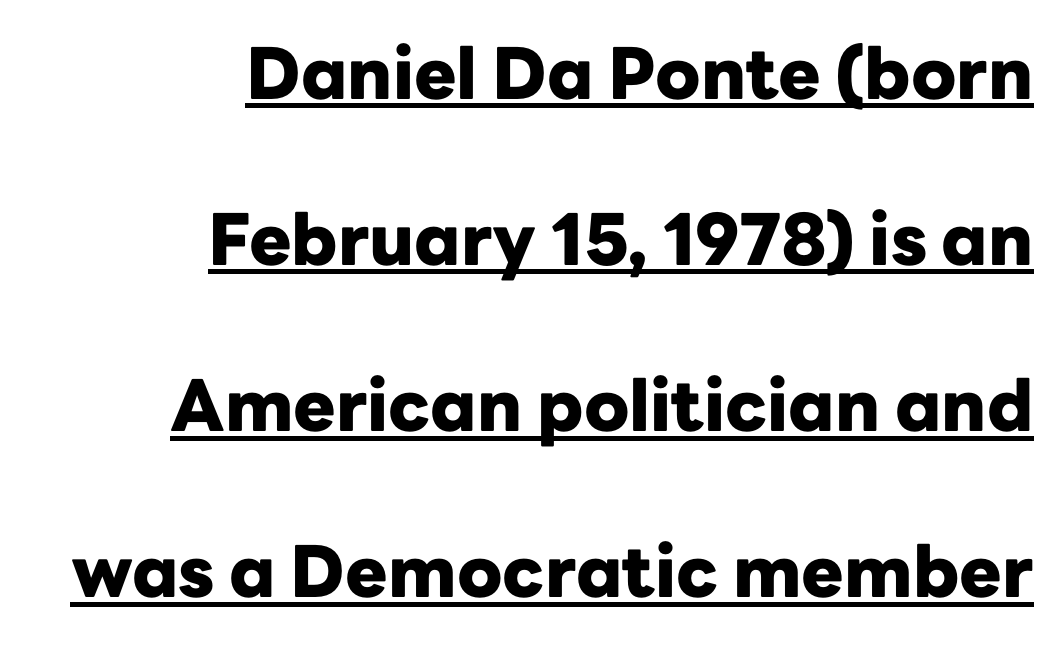
{"serif": "no", "italic": "no", "bold": "yes", "weight": "heavy", "width": "normal", "stroke_contrast": "low", "x_height": "medium", "monospaced": "no", "underline": "yes", "align": "right", "line_spacing": "loose", "line_spacing_ratio": 2.34, "letter_spacing": "normal", "letter_spacing_em": 0.0, "glyph_px": 71}
